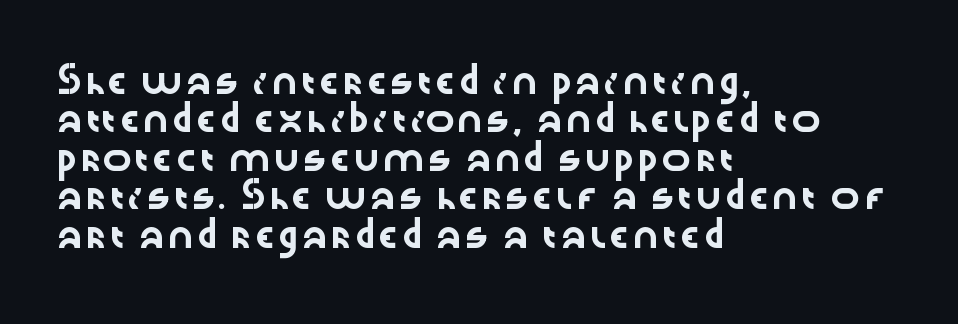
These lines stack with their left ends in a neat column. This is the regular roman posture of the typeface. Leading matches the norm, producing a regular column. No extra tracking has been applied to these lines. Type without underlining.
